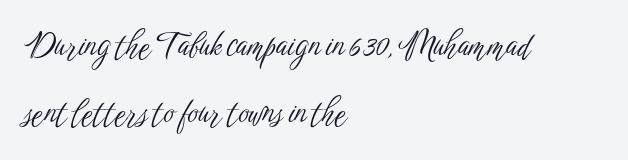
{"serif": "no", "bold": "no", "weight": "light", "width": "condensed", "stroke_contrast": "low", "x_height": "medium", "monospaced": "no", "underline": "no", "align": "left", "line_spacing": "loose", "line_spacing_ratio": 2.08, "letter_spacing": "normal", "letter_spacing_em": 0.0, "glyph_px": 32}
